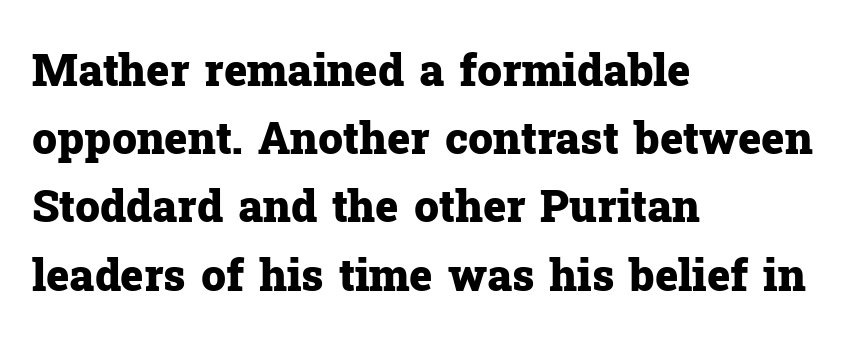
{"serif": "yes", "italic": "no", "bold": "yes", "weight": "heavy", "width": "normal", "stroke_contrast": "low", "x_height": "medium", "monospaced": "no", "underline": "no", "align": "left", "line_spacing": "normal", "line_spacing_ratio": 1.55, "letter_spacing": "normal", "letter_spacing_em": 0.0, "glyph_px": 44}
